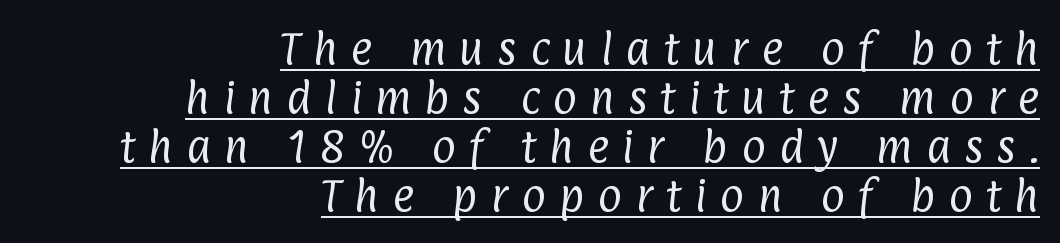
Q: Is the text bold? A: No.
Q: Is the typeface a serif or a sans-serif typeface? A: Sans-serif.
Q: Is the text underlined? A: Yes.
Q: How is the paragraph aligned? A: Right-aligned.
Q: Is the spacing between letters normal or unusually wide? A: Unusually wide.
Q: Is the spacing between lines tight, normal or loose? A: Normal.
Q: Width (condensed, normal, or wide)? A: Condensed.
Q: Stroke contrast? A: Low.
Q: x-height? A: Medium.
Q: Monospaced? A: No.
